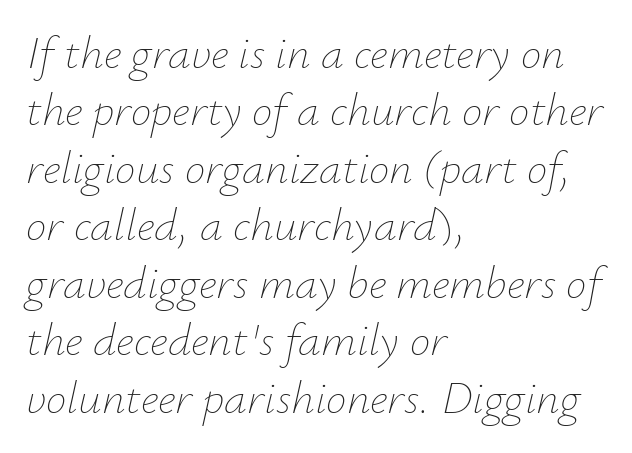
One glance says typical: line gaps are just what's usual. These lines are rendered in a variable-pitch font. Caption: multi-line text, flush left, ragged right. Is this a heavy cut? Hardly; it is regular or lighter. Clear beneath every line of the passage. Each word holds together tightly as a unit, with standard inter-letter gaps.
